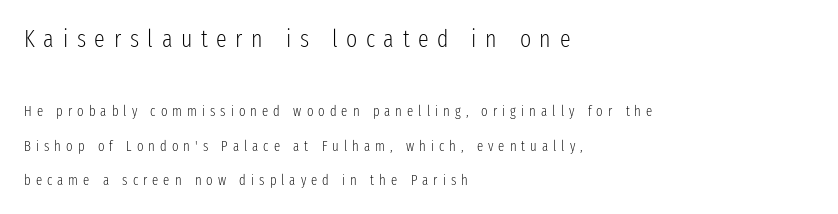
{"italic": "no", "bold": "no", "underline": "no", "align": "left", "line_spacing": "loose", "line_spacing_ratio": 2.46, "letter_spacing": "wide", "letter_spacing_em": 0.36, "larger_block": "first", "size_ratio": 1.71, "glyph_px": 24}
